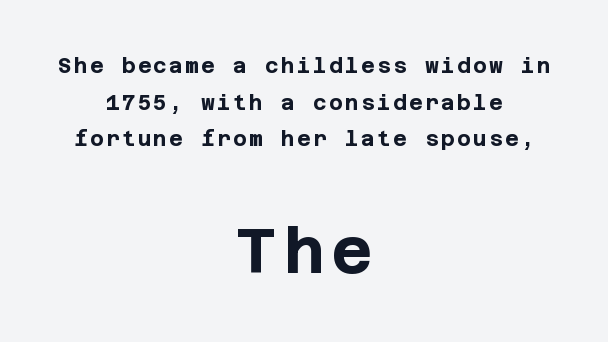
Q: Is the text bold? A: Yes.
Q: Is the text italic (slanted)? A: No, it is upright.
Q: Is the typeface a serif or a sans-serif typeface? A: Sans-serif.
Q: Is the text underlined? A: No.
Q: How is the paragraph aligned? A: Centered.
Q: Which block of text is set in a larger size, the first (top) or the second (bottom)? A: The second (bottom) one.
Q: Width (condensed, normal, or wide)? A: Normal.
Q: Stroke contrast? A: Low.
Q: x-height? A: Large.
